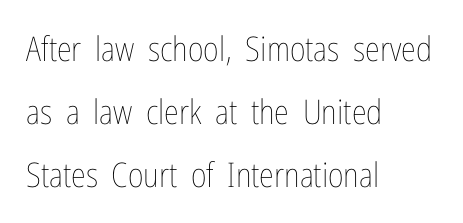
Rendered with straight, roman letterforms. Nobody drew a line under any word here. The passage shown is typed in a proportional face where columns would drift. In CSS terms this would be text-align: left. Bold? No — there's no thickening of the strokes. Short note: letters normally spaced.
